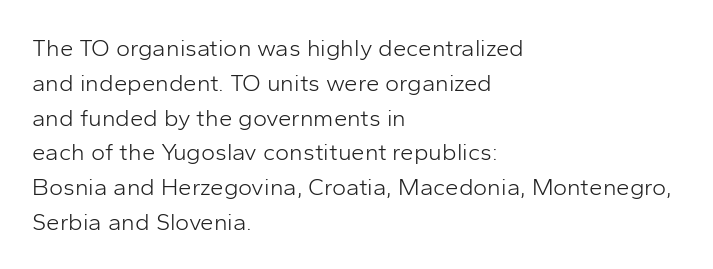
{"italic": "no", "bold": "no", "underline": "no", "align": "left", "line_spacing": "normal", "line_spacing_ratio": 1.45, "letter_spacing": "normal", "letter_spacing_em": 0.0, "glyph_px": 24}
